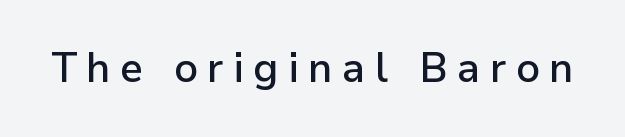
The image shows 41 px semibold sans-serif type, upright; set unusually wide letter spacing (+0.23 em), not underlined; low stroke contrast and a medium x-height.
